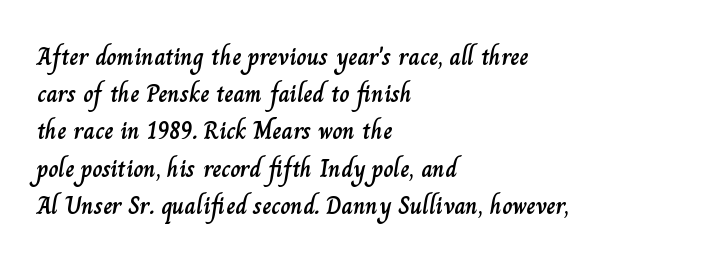
The image shows 25 px text type; set left-aligned, normal line spacing (1.49x), normal letter spacing, not underlined.
